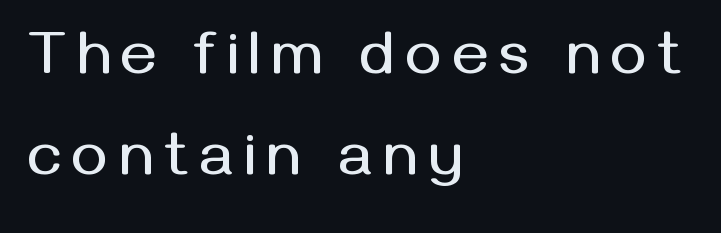
Spacing verdict: proportional, widths tailored to each character. A sans-serif font was chosen for this passage. Quick note: interline space is typical. Type without underlining. Posture: upright roman. Teacher's note: observe the even left margin — that is flush-left alignment.
